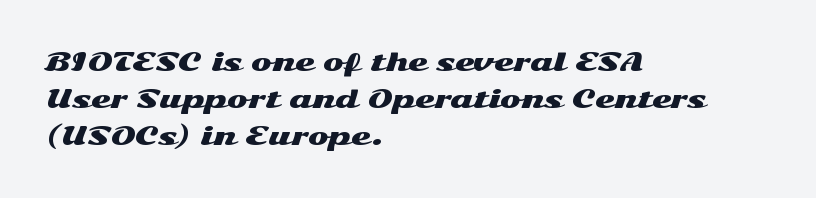
{"underline": "no", "align": "left", "line_spacing": "normal", "line_spacing_ratio": 1.48, "letter_spacing": "normal", "letter_spacing_em": 0.0, "glyph_px": 25}
